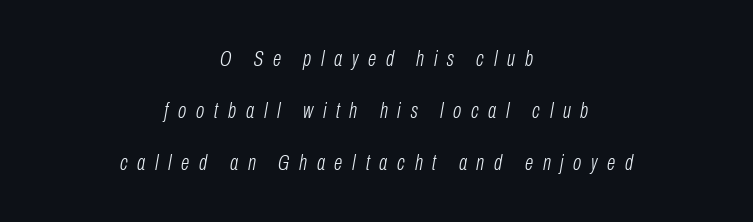
The image shows 22 px text type, italic (leaning right); set centered, loose line spacing (2.37x), unusually wide letter spacing (+0.44 em), not underlined.
